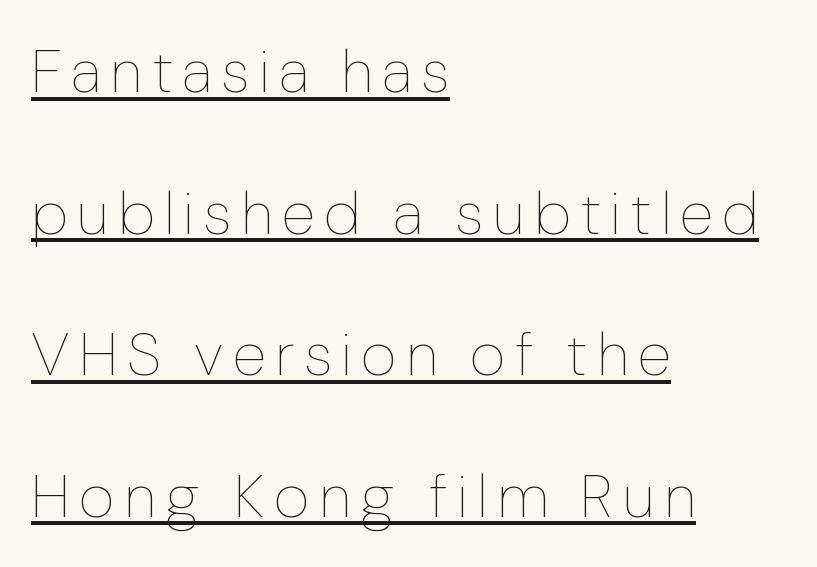
Ink coverage per letter is moderate at most. Italic: no, the glyphs are upright roman. This sample has the flowing, uneven cadence of proportional lettering. What decoration does the sample have? An underline. Whoever set this chose breathing room over compactness in the vertical rhythm. Which margin do the lines hug? The left one — the right edge is uneven.
